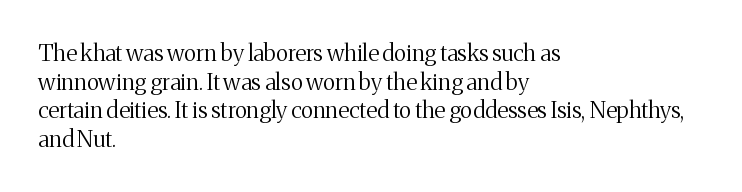
{"italic": "no", "bold": "no", "underline": "no", "align": "left", "line_spacing_ratio": 1.24, "letter_spacing": "normal", "letter_spacing_em": 0.0, "glyph_px": 23}
